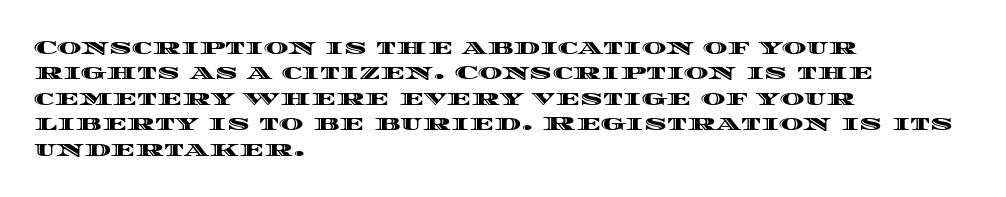
{"italic": "no", "underline": "no", "align": "left", "line_spacing_ratio": 1.21, "letter_spacing": "normal", "letter_spacing_em": 0.0, "glyph_px": 21}
